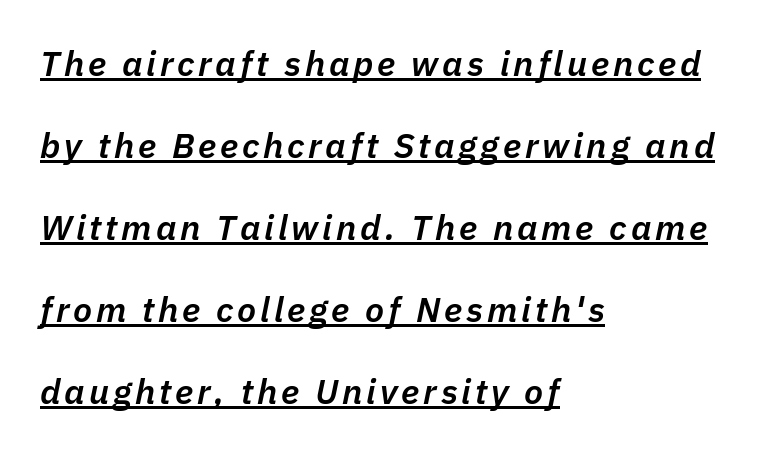
The image shows 35 px semibold type, italic (leaning right); set left-aligned, loose line spacing (2.34x), underlined; low stroke contrast and a medium x-height.
